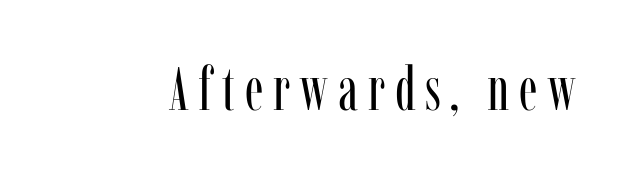
The image shows 60 px regular-weight, condensed serif type, upright; set not underlined; low stroke contrast and a medium x-height.
